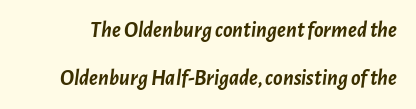
The image shows 22 px bold type, italic (leaning right); set loose line spacing (2.17x), normal letter spacing, not underlined.
